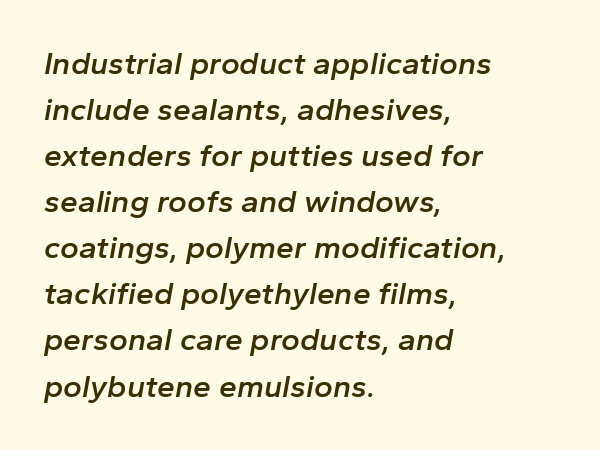
Q: Is the text bold? A: Semi-bold.
Q: Is the text italic (slanted)? A: Yes, it leans right by about 10 degrees.
Q: Is the text underlined? A: No.
Q: How is the paragraph aligned? A: Left-aligned.
Q: Is the spacing between letters normal or unusually wide? A: Normal.
Q: Is the spacing between lines tight, normal or loose? A: Normal.
Q: Width (condensed, normal, or wide)? A: Normal.
Q: Stroke contrast? A: Low.
Q: x-height? A: Medium.
Q: Monospaced? A: No.
